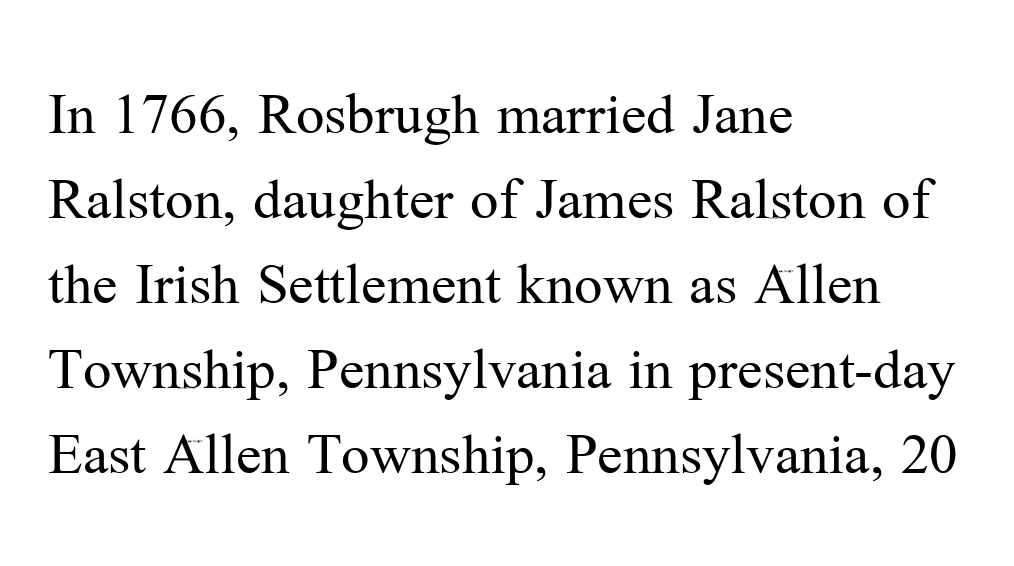
The image shows 63 px regular-weight serif type, upright; set left-aligned, normal line spacing (1.35x), normal letter spacing, not underlined; medium stroke contrast and a medium x-height.
